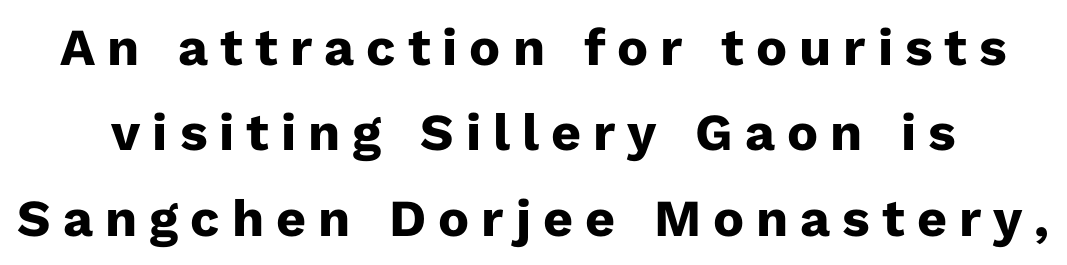
The image shows 52 px heavy sans-serif type, upright; set normal line spacing (1.64x), unusually wide letter spacing (+0.23 em), not underlined; low stroke contrast and a medium x-height.
